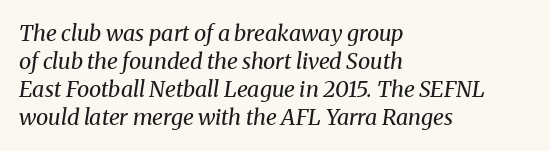
The words here are not underlined. Posture: slanted. The tracking reads as untouched default to a designer's eye. Line beginnings align vertically; line endings do not.
